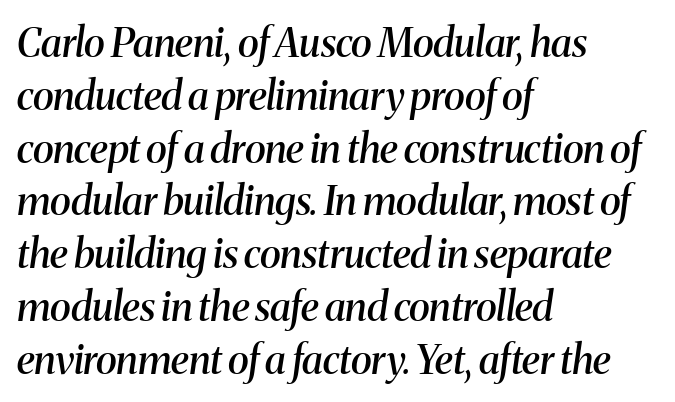
Q: Is the text bold? A: Semi-bold.
Q: Is the text italic (slanted)? A: Yes, it leans right by about 8 degrees.
Q: Is the typeface a serif or a sans-serif typeface? A: Serif.
Q: Is the text underlined? A: No.
Q: How is the paragraph aligned? A: Left-aligned.
Q: Is the spacing between letters normal or unusually wide? A: Normal.
Q: Is the spacing between lines tight, normal or loose? A: Normal.
Q: Width (condensed, normal, or wide)? A: Normal.
Q: Stroke contrast? A: Medium.
Q: x-height? A: Medium.
Q: Monospaced? A: No.
